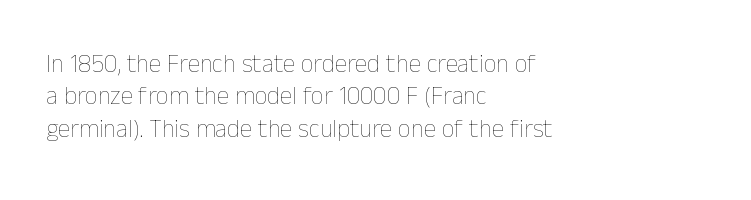
Q: Is the text bold? A: No.
Q: Is the text italic (slanted)? A: No, it is upright.
Q: Is the text underlined? A: No.
Q: How is the paragraph aligned? A: Left-aligned.
Q: Is the spacing between letters normal or unusually wide? A: Normal.
Q: Is the spacing between lines tight, normal or loose? A: Normal.
